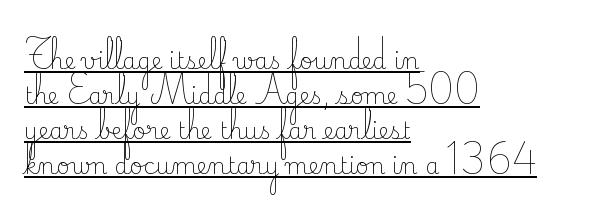
The lines sit at an ordinary, default distance from one another. Nothing heavy about these letters — not bold at all. Notice how the passage keeps a crisp vertical edge on the left only. Is there any slant? The stems are plumb.
